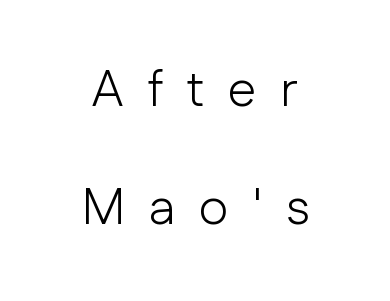
{"serif": "no", "italic": "no", "bold": "no", "weight": "light", "width": "normal", "stroke_contrast": "low", "x_height": "medium", "monospaced": "no", "underline": "no", "align": "center", "line_spacing": "loose", "line_spacing_ratio": 2.31, "letter_spacing": "wide", "letter_spacing_em": 0.46, "glyph_px": 51}
